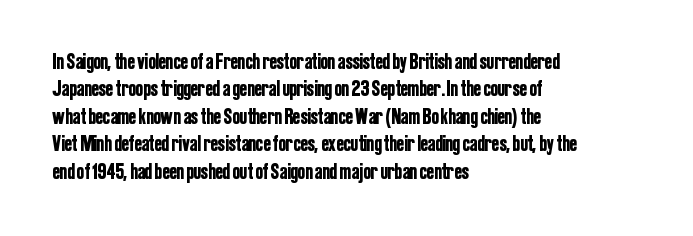
Q: Is the text italic (slanted)? A: No, it is upright.
Q: Is the text underlined? A: No.
Q: How is the paragraph aligned? A: Left-aligned.
Q: Is the spacing between letters normal or unusually wide? A: Normal.
Q: Is the spacing between lines tight, normal or loose? A: Normal.
